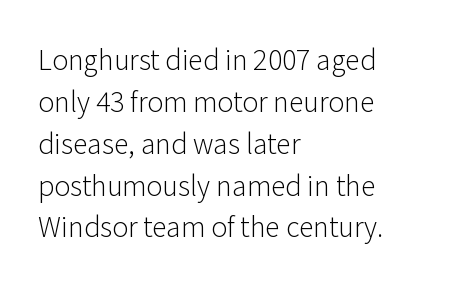
{"italic": "no", "bold": "no", "underline": "no", "align": "left", "line_spacing": "normal", "line_spacing_ratio": 1.55, "letter_spacing": "normal", "letter_spacing_em": 0.0, "glyph_px": 27}
